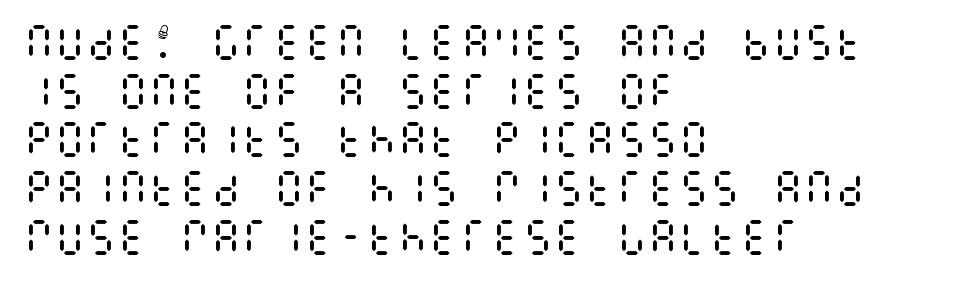
The image shows 39 px regular-weight, condensed type, upright; set left-aligned, normal line spacing (1.25x), normal letter spacing, not underlined; medium stroke contrast and a large x-height.
